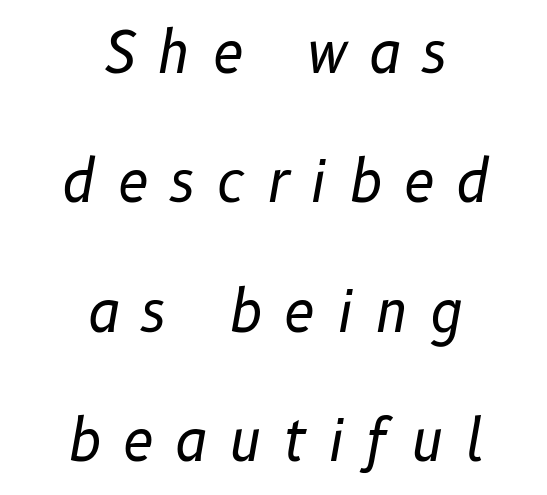
Q: Is the text bold? A: No.
Q: Is the text italic (slanted)? A: Yes, it leans right by about 10 degrees.
Q: Is the text underlined? A: No.
Q: How is the paragraph aligned? A: Centered.
Q: Is the spacing between letters normal or unusually wide? A: Unusually wide.
Q: Is the spacing between lines tight, normal or loose? A: Loose.
Q: Width (condensed, normal, or wide)? A: Normal.
Q: Stroke contrast? A: Low.
Q: x-height? A: Medium.
Q: Monospaced? A: No.
